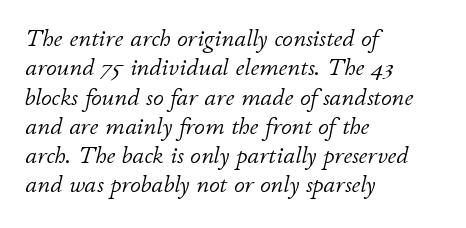
The image shows 24 px text type, italic (leaning right); set left-aligned, line spacing 1.22x, normal letter spacing, not underlined.
